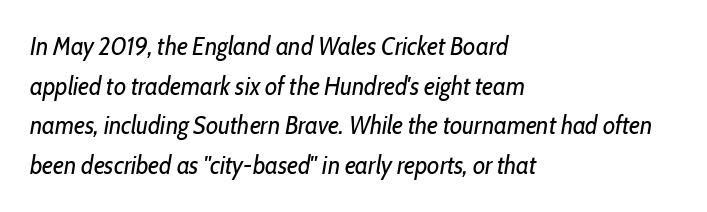
{"italic": "yes", "lean": "right", "slant_degrees": 10, "bold": "no", "underline": "no", "align": "left", "line_spacing": "normal", "line_spacing_ratio": 1.59, "letter_spacing": "normal", "letter_spacing_em": 0.0, "glyph_px": 25}
